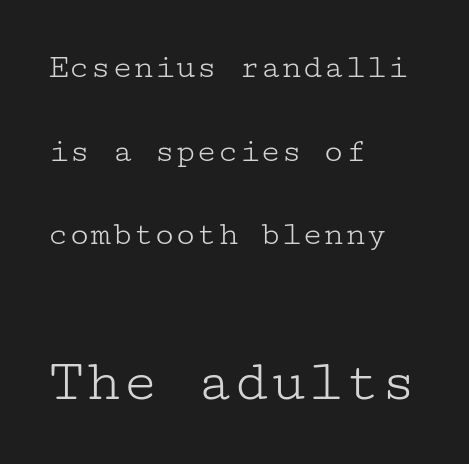
Q: Is the text bold? A: No.
Q: Is the text italic (slanted)? A: No, it is upright.
Q: Is the typeface a serif or a sans-serif typeface? A: Serif.
Q: Is the text underlined? A: No.
Q: How is the paragraph aligned? A: Left-aligned.
Q: Is the spacing between letters normal or unusually wide? A: Normal.
Q: Is the spacing between lines tight, normal or loose? A: Loose.
Q: Which block of text is set in a larger size, the first (top) or the second (bottom)? A: The second (bottom) one.
Q: Width (condensed, normal, or wide)? A: Wide.
Q: Stroke contrast? A: Low.
Q: x-height? A: Medium.
